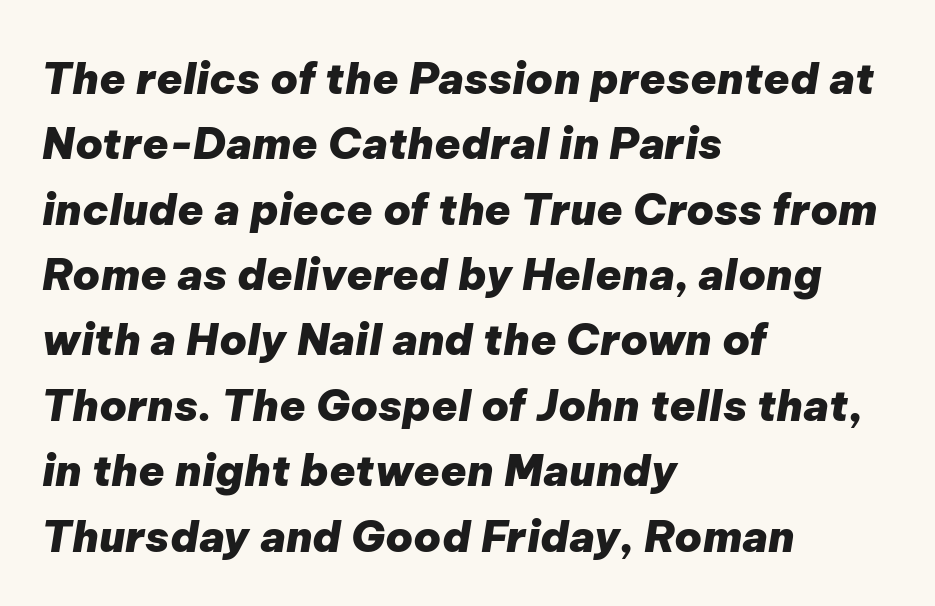
{"italic": "yes", "lean": "right", "slant_degrees": 9, "bold": "yes", "weight": "heavy", "width": "normal", "stroke_contrast": "low", "x_height": "medium", "monospaced": "no", "underline": "no", "align": "left", "line_spacing": "normal", "line_spacing_ratio": 1.52, "letter_spacing": "normal", "letter_spacing_em": 0.0, "glyph_px": 43}
